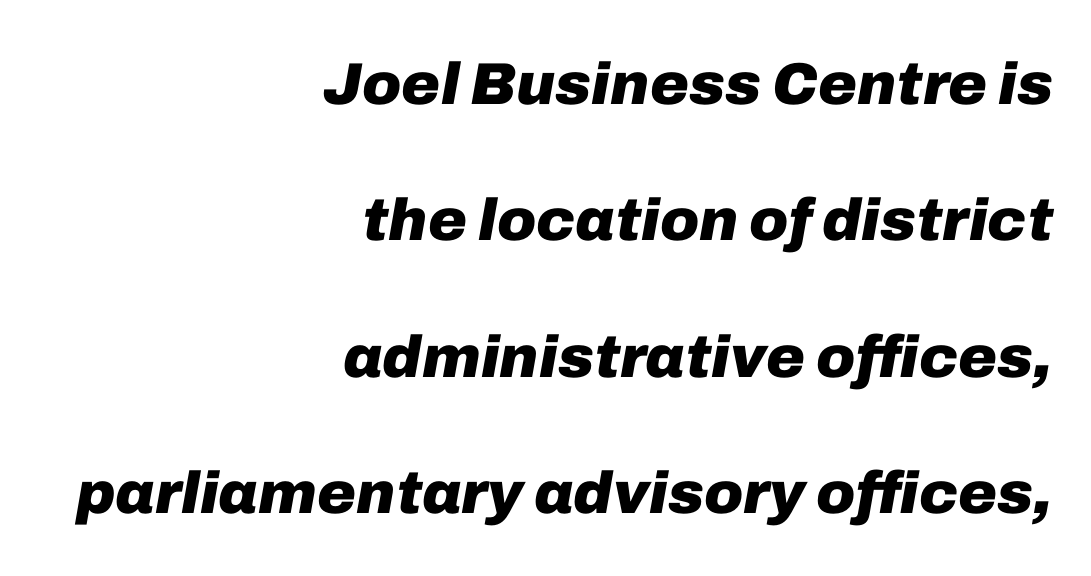
The image shows 59 px heavy type, italic (leaning right); set right-aligned, loose line spacing (2.31x), normal letter spacing, not underlined; low stroke contrast and a medium x-height.
